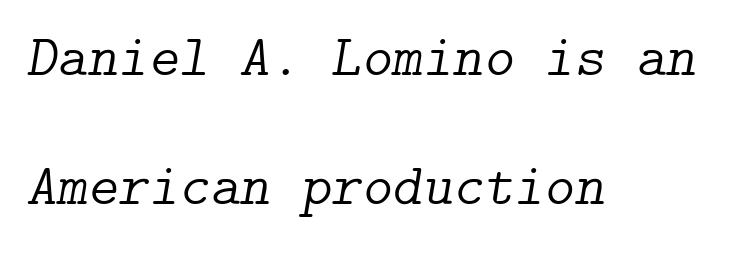
Q: Is the text bold? A: No.
Q: Is the text italic (slanted)? A: Yes, it leans right by about 9 degrees.
Q: Is the typeface a serif or a sans-serif typeface? A: Serif.
Q: Is the text underlined? A: No.
Q: How is the paragraph aligned? A: Left-aligned.
Q: Is the spacing between letters normal or unusually wide? A: Normal.
Q: Is the spacing between lines tight, normal or loose? A: Loose.
Q: Width (condensed, normal, or wide)? A: Normal.
Q: Stroke contrast? A: Low.
Q: x-height? A: Medium.
